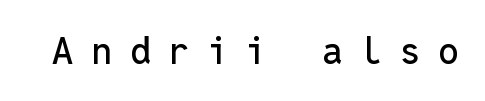
{"serif": "no", "italic": "no", "width": "normal", "stroke_contrast": "low", "x_height": "medium", "monospaced": "yes", "underline": "no", "letter_spacing": "wide", "letter_spacing_em": 0.48, "glyph_px": 37}
